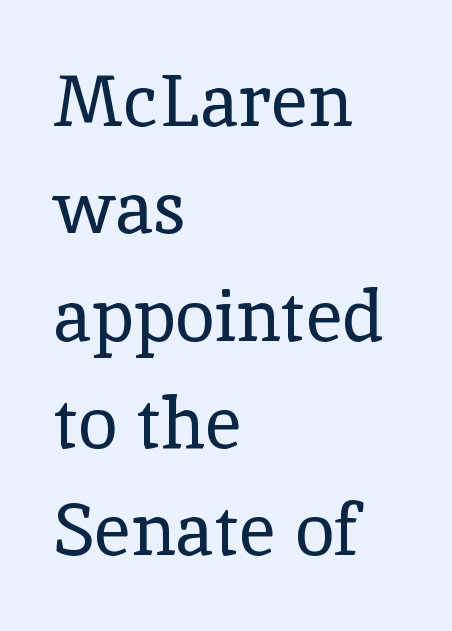
The lettering stays uniformly vertical, giving the passage a roman look. This is not heavy type; no bold has been used. There is no visible air inserted between adjacent glyphs. The face used here is seriffed, in the tradition of book romans. Check the space under the baseline: it is left empty. Successive baselines arrive at the customary interval.
